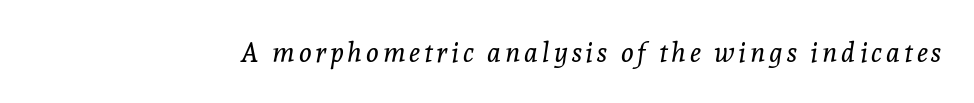
The image shows 27 px text type, italic (leaning right); set not underlined.
